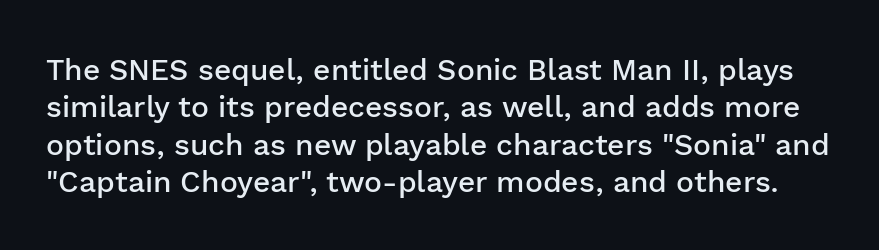
Characters follow at the spacing the type designer built in. A typesetter would call this proportional, since set widths differ per character. Only glyphs here, with clear space below each row. A sans-serif font was chosen for this passage.
